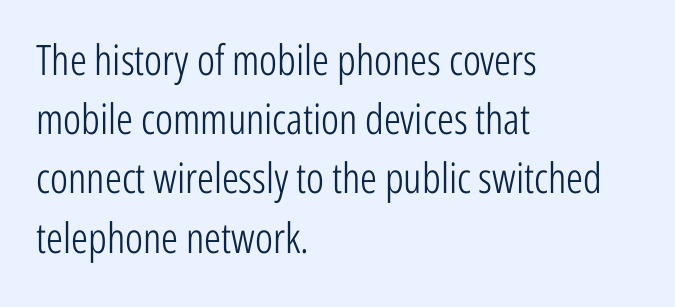
Weight class: somewhere from thin through regular. Spacing verdict: proportional, widths tailored to each character. Posture: upright roman. Compared with typical paragraphs, the rows here are spaced about the same. Each line starts at the same left margin while the right side varies. The gap between lines stays unmarked.
